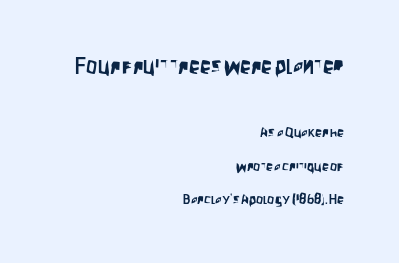
How would I describe the line gaps? Wide and relaxed. The string is rendered with underlining switched off. When letters stand straight like this, we call the style roman or upright. These lines stack with their right ends in a neat column. The earlier block is typeset at a bigger size than the later block.
